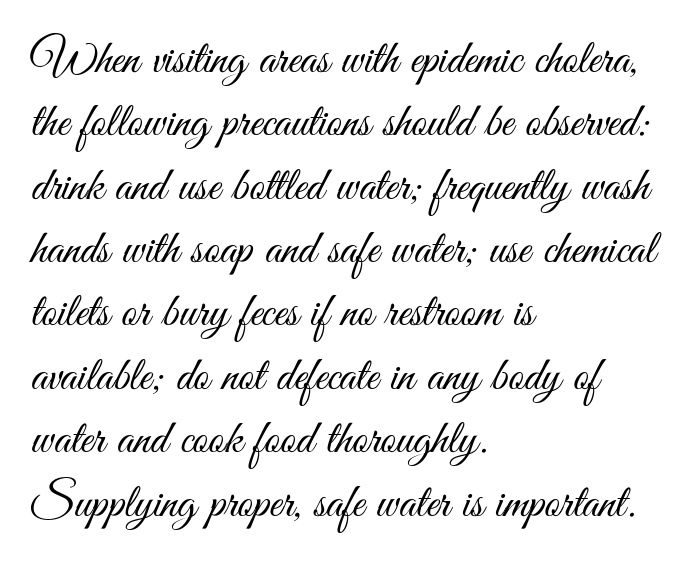
{"serif": "no", "bold": "no", "weight": "light", "width": "condensed", "stroke_contrast": "medium", "x_height": "small", "monospaced": "no", "underline": "no", "align": "left", "line_spacing": "normal", "line_spacing_ratio": 1.32, "letter_spacing": "normal", "letter_spacing_em": 0.0, "glyph_px": 48}
